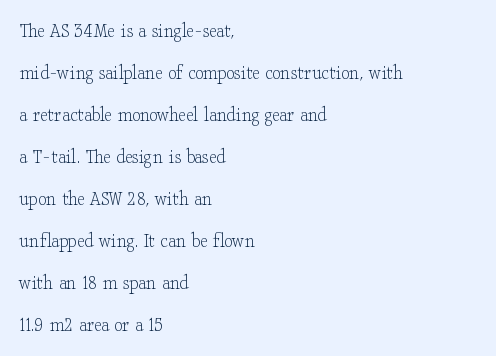
Nobody touched the tracking dial on this one. These lines stand farther apart than default settings would place them. Letters rest on an invisible, unmarked baseline. Notice how the passage keeps a crisp vertical edge on the left only. Compared with a typical body face, this is equally light or lighter still. Upright lettering throughout.
